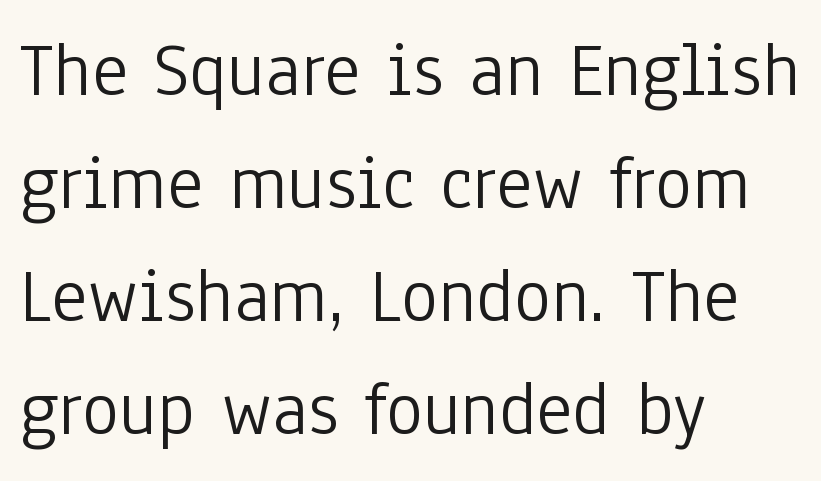
Summary of weight: not heavy and not bold. Is this a sans? Yes — the strokes have no serifs. Here the glyphs are tracked normally, forming tight word shapes. Note the varied advance widths — an 'i' is clearly narrower than an 'm'.
